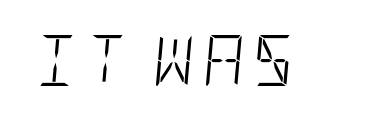
Q: Is the text bold? A: No.
Q: Is the text italic (slanted)? A: Yes, it leans right by about 5 degrees.
Q: Is the text underlined? A: No.
Q: Width (condensed, normal, or wide)? A: Condensed.
Q: Stroke contrast? A: Low.
Q: x-height? A: Large.
